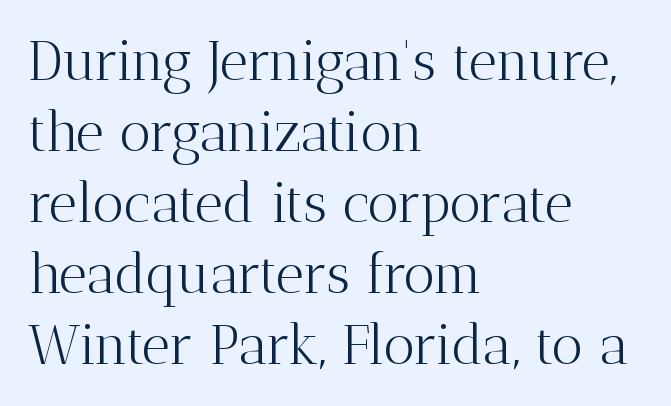
{"serif": "yes", "italic": "no", "bold": "no", "weight": "light", "width": "normal", "stroke_contrast": "medium", "x_height": "medium", "monospaced": "no", "underline": "no", "align": "left", "line_spacing": "normal", "line_spacing_ratio": 1.29, "letter_spacing": "normal", "letter_spacing_em": 0.0, "glyph_px": 55}
